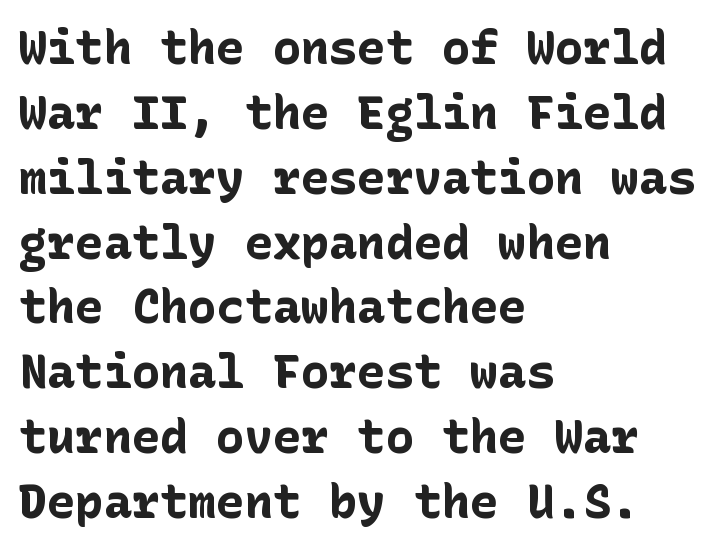
Q: Is the text bold? A: Yes.
Q: Is the text italic (slanted)? A: No, it is upright.
Q: Is the typeface a serif or a sans-serif typeface? A: Sans-serif.
Q: Is the text underlined? A: No.
Q: How is the paragraph aligned? A: Left-aligned.
Q: Is the spacing between letters normal or unusually wide? A: Normal.
Q: Is the spacing between lines tight, normal or loose? A: Normal.
Q: Width (condensed, normal, or wide)? A: Normal.
Q: Stroke contrast? A: Low.
Q: x-height? A: Medium.
